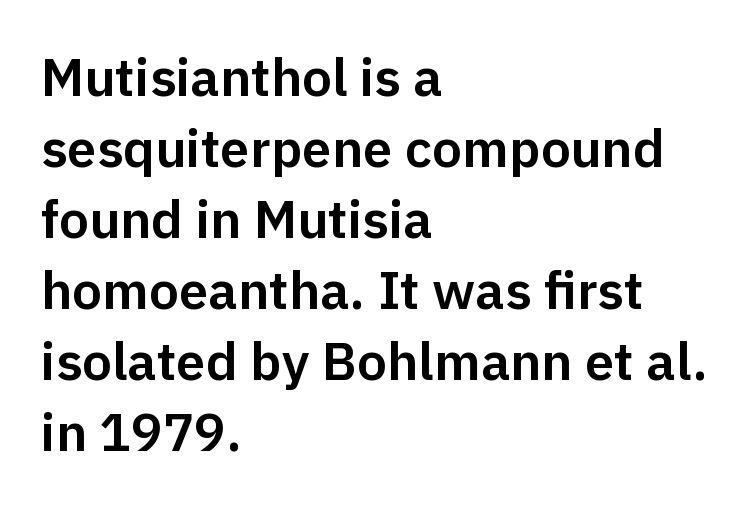
{"serif": "no", "italic": "no", "width": "normal", "stroke_contrast": "low", "x_height": "medium", "monospaced": "no", "underline": "no", "align": "left", "line_spacing": "normal", "line_spacing_ratio": 1.34, "letter_spacing": "normal", "letter_spacing_em": 0.0, "glyph_px": 53}
